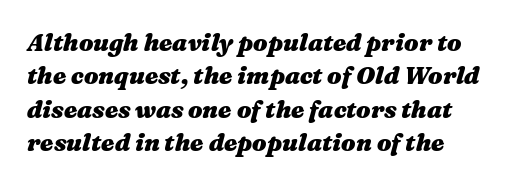
The image shows 24 px bold type, italic (leaning right); set normal line spacing (1.39x), normal letter spacing, not underlined.
